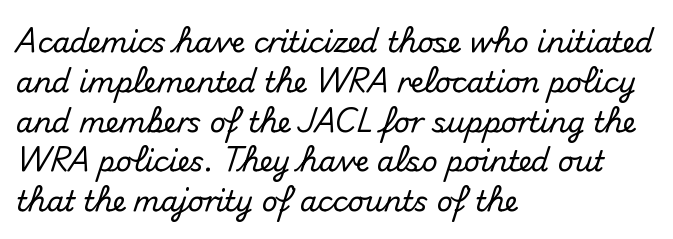
The face used here is rendered with its standard letterfit. The letters advance in unequal steps, a hallmark of proportional type. This sample uses a sans-serif face.
